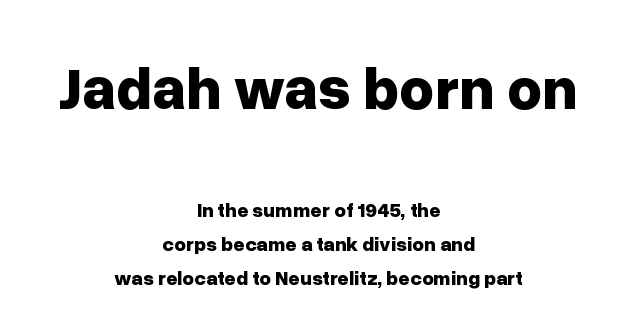
Q: Is the text bold? A: Yes.
Q: Is the text italic (slanted)? A: No, it is upright.
Q: Is the typeface a serif or a sans-serif typeface? A: Sans-serif.
Q: Is the text underlined? A: No.
Q: How is the paragraph aligned? A: Centered.
Q: Is the spacing between letters normal or unusually wide? A: Normal.
Q: Is the spacing between lines tight, normal or loose? A: Normal.
Q: Which block of text is set in a larger size, the first (top) or the second (bottom)? A: The first (top) one.
Q: Width (condensed, normal, or wide)? A: Normal.
Q: Stroke contrast? A: Low.
Q: x-height? A: Medium.
Q: Monospaced? A: No.
